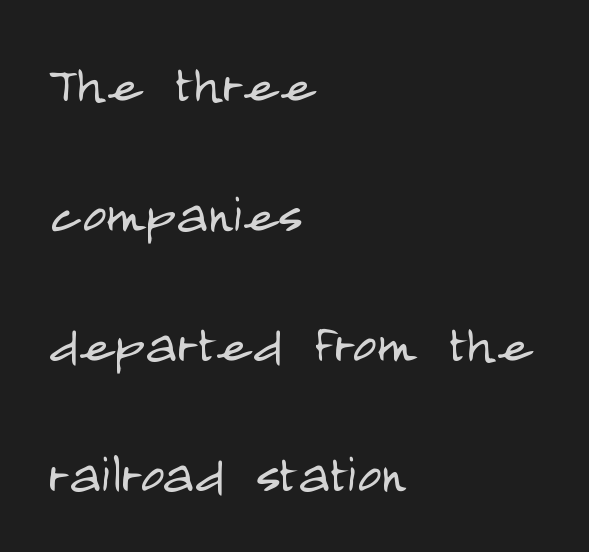
{"serif": "no", "italic": "no", "bold": "no", "weight": "light", "width": "condensed", "stroke_contrast": "low", "x_height": "large", "monospaced": "no", "underline": "no", "align": "left", "line_spacing": "loose", "line_spacing_ratio": 1.97, "letter_spacing": "normal", "letter_spacing_em": 0.0, "glyph_px": 66}
